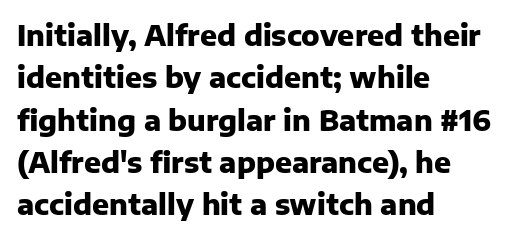
The image shows 28 px heavy sans-serif type, upright; set left-aligned, normal line spacing (1.51x), normal letter spacing, not underlined; low stroke contrast and a medium x-height.
